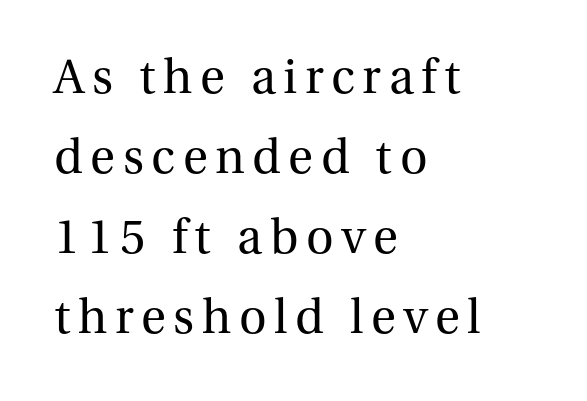
{"serif": "yes", "italic": "no", "bold": "no", "weight": "regular", "width": "normal", "stroke_contrast": "medium", "x_height": "medium", "monospaced": "no", "underline": "no", "align": "left", "line_spacing": "normal", "line_spacing_ratio": 1.57, "glyph_px": 51}
